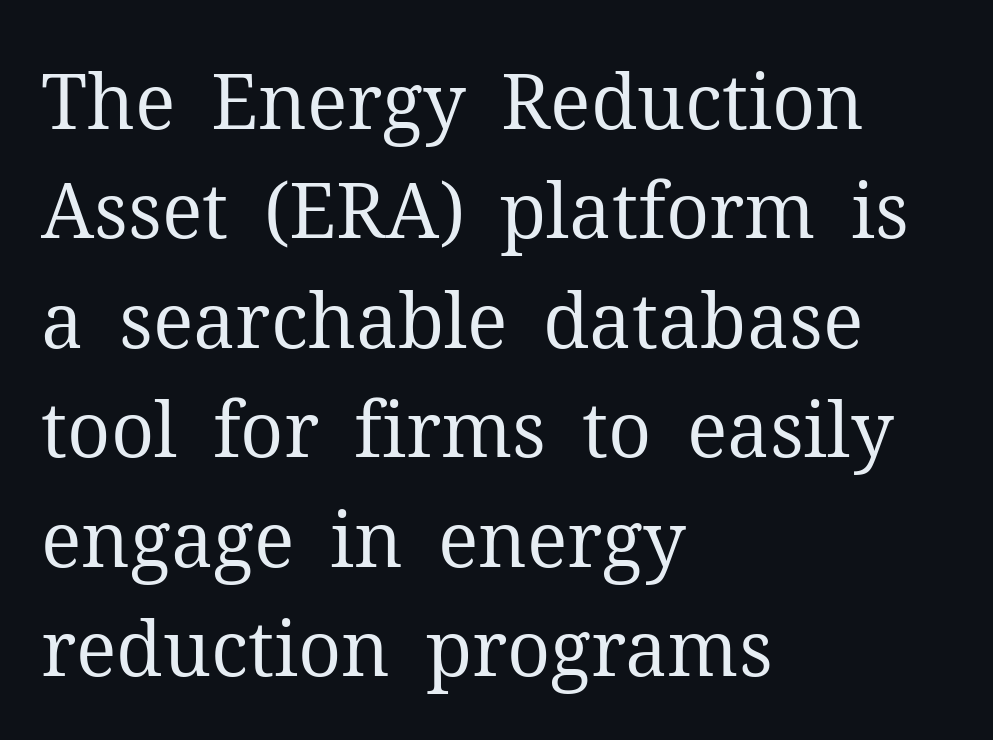
{"serif": "yes", "italic": "no", "bold": "no", "weight": "regular", "width": "normal", "stroke_contrast": "medium", "x_height": "medium", "monospaced": "no", "underline": "no", "align": "left", "line_spacing": "normal", "line_spacing_ratio": 1.44, "letter_spacing": "normal", "letter_spacing_em": 0.0, "glyph_px": 76}
